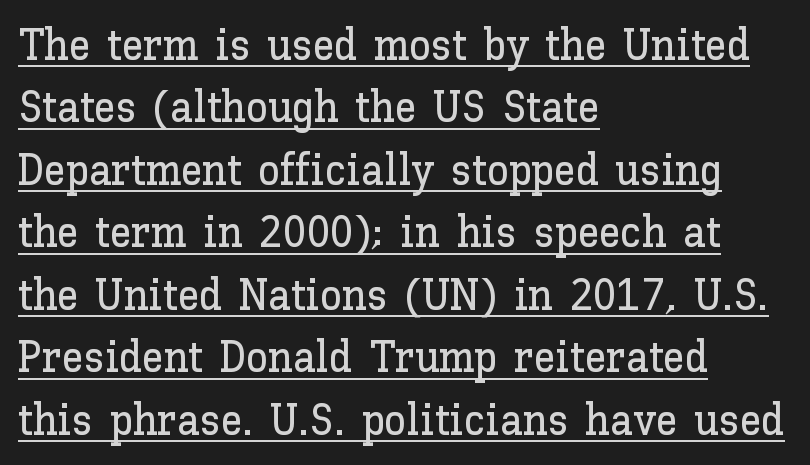
Horizontally, the lines are justified to the leading edge only. What stands out about the letter spacing? Nothing — it is the standard amount. The designer left line spacing at the default. Spacing verdict: proportional, widths tailored to each character. This is underlined copy, the kind a proofreader might mark for attention.
